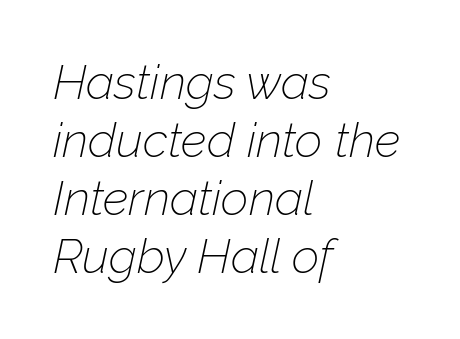
The image shows 48 px thin type, italic (leaning right); set left-aligned, line spacing 1.21x, normal letter spacing, not underlined; low stroke contrast and a medium x-height.
